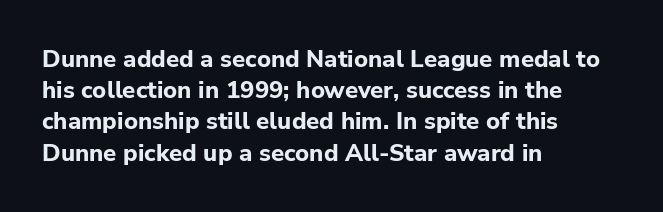
{"italic": "no", "bold": "yes", "underline": "no", "align": "left", "line_spacing": "normal", "line_spacing_ratio": 1.3, "letter_spacing": "normal", "letter_spacing_em": 0.0, "glyph_px": 24}
